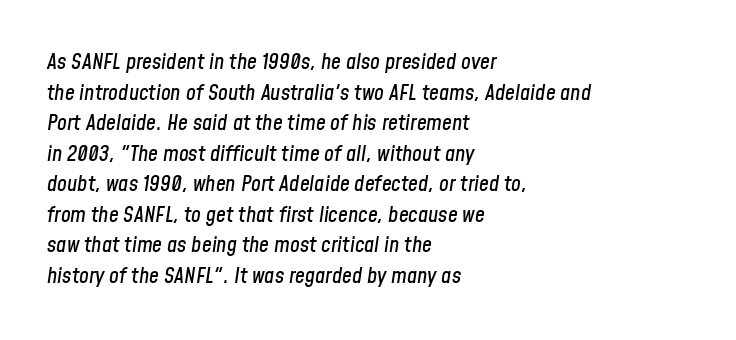
Q: Is the text italic (slanted)? A: Yes, it leans right by about 8 degrees.
Q: Is the text underlined? A: No.
Q: How is the paragraph aligned? A: Left-aligned.
Q: Is the spacing between letters normal or unusually wide? A: Normal.
Q: Is the spacing between lines tight, normal or loose? A: Normal.
